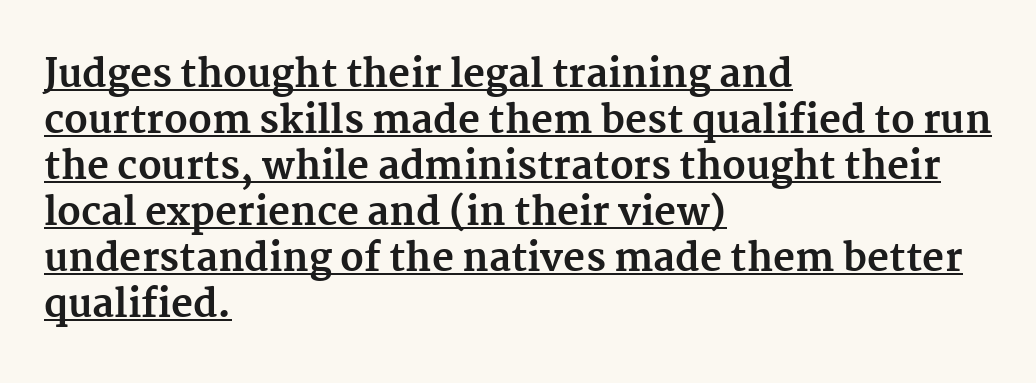
The image shows 38 px bold serif type, upright; set left-aligned, line spacing 1.21x, normal letter spacing, underlined; medium stroke contrast and a medium x-height.
